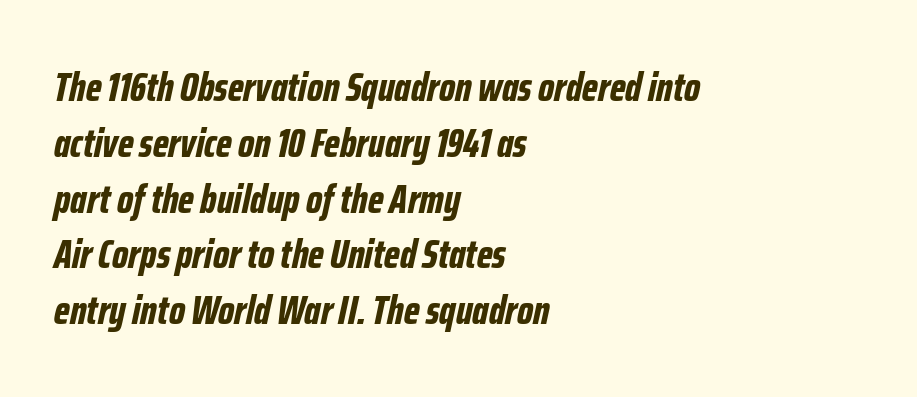
Q: Is the text bold? A: Yes.
Q: Is the text italic (slanted)? A: Yes, it leans right by about 12 degrees.
Q: Is the text underlined? A: No.
Q: How is the paragraph aligned? A: Left-aligned.
Q: Is the spacing between letters normal or unusually wide? A: Normal.
Q: Is the spacing between lines tight, normal or loose? A: Normal.
Q: Width (condensed, normal, or wide)? A: Condensed.
Q: Stroke contrast? A: Low.
Q: x-height? A: Medium.
Q: Monospaced? A: No.
